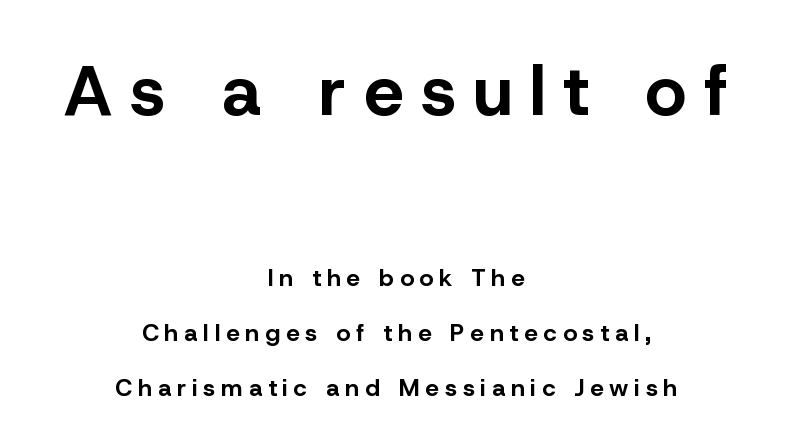
The image shows 71 px bold sans-serif type, upright; set centered, loose line spacing (2.29x), unusually wide letter spacing (+0.25 em), not underlined; the first (top) block is 2.96x larger; low stroke contrast and a medium x-height.
